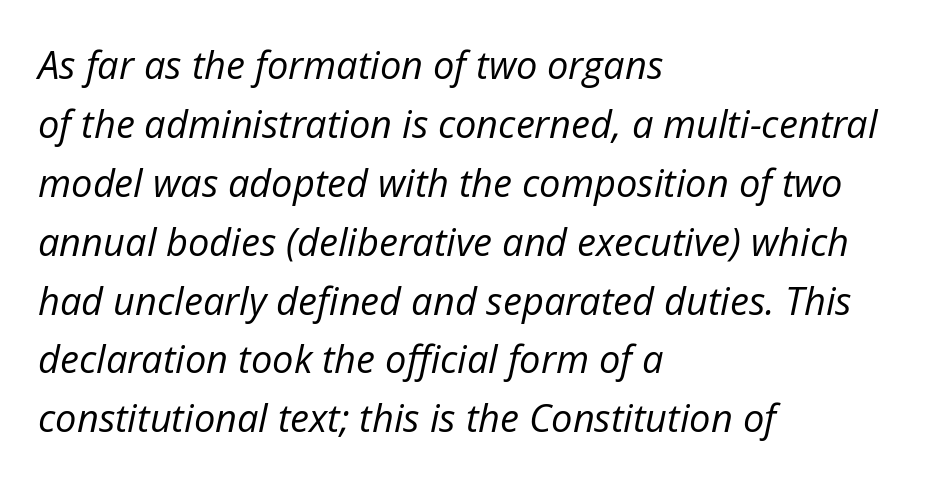
The image shows 38 px regular-weight type, italic (leaning right); set left-aligned, normal line spacing (1.55x), normal letter spacing, not underlined; low stroke contrast and a medium x-height.
